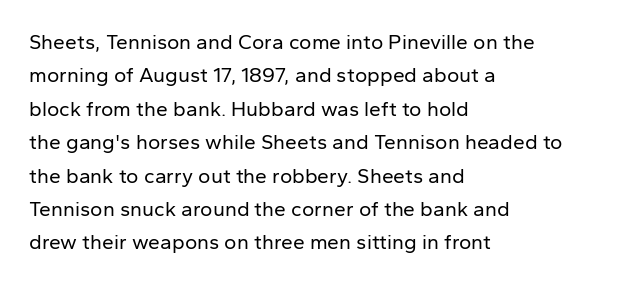
{"italic": "no", "bold": "no", "underline": "no", "align": "left", "line_spacing": "normal", "line_spacing_ratio": 1.59, "letter_spacing": "normal", "letter_spacing_em": 0.0, "glyph_px": 21}
